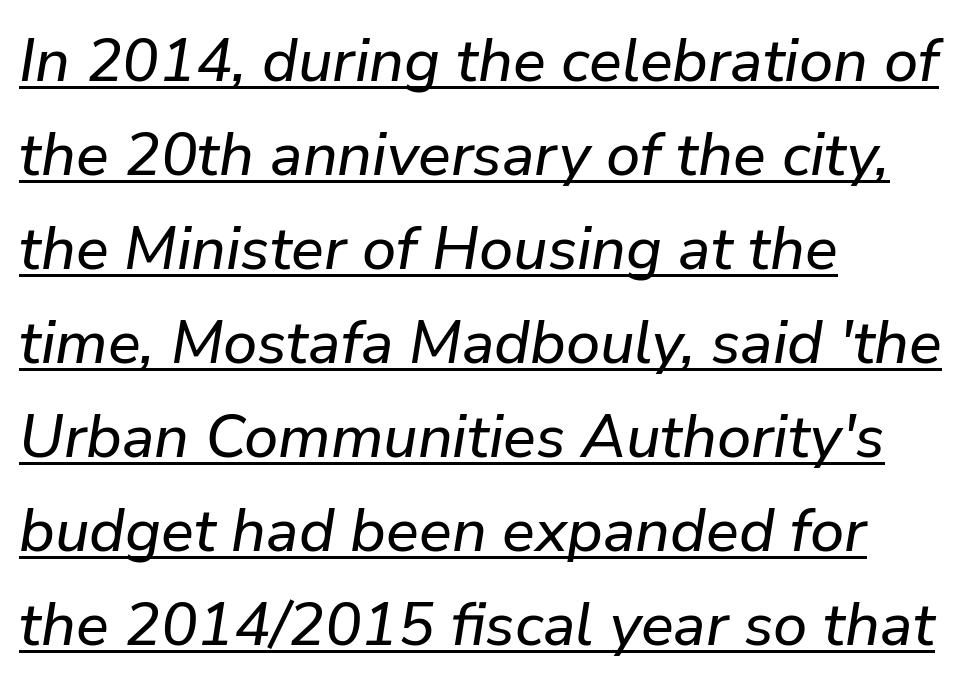
Q: Is the text italic (slanted)? A: Yes, it leans right by about 9 degrees.
Q: Is the text underlined? A: Yes.
Q: How is the paragraph aligned? A: Left-aligned.
Q: Is the spacing between letters normal or unusually wide? A: Normal.
Q: Is the spacing between lines tight, normal or loose? A: Normal.
Q: Width (condensed, normal, or wide)? A: Normal.
Q: Stroke contrast? A: Low.
Q: x-height? A: Medium.
Q: Monospaced? A: No.
